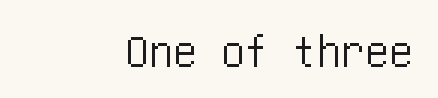
The image shows 48 px condensed sans-serif type, upright; set right-aligned, normal letter spacing, not underlined; low stroke contrast and a large x-height.
